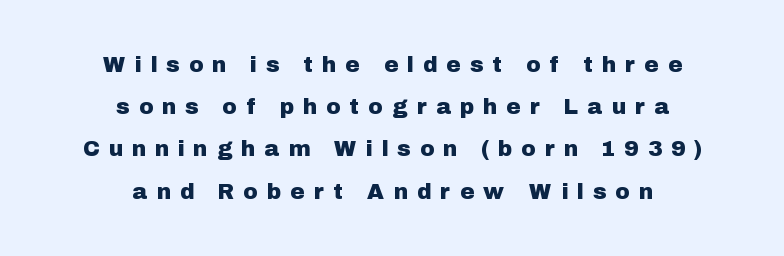
{"italic": "no", "underline": "no", "align": "center", "line_spacing": "loose", "line_spacing_ratio": 1.92, "letter_spacing": "wide", "letter_spacing_em": 0.47, "glyph_px": 22}
